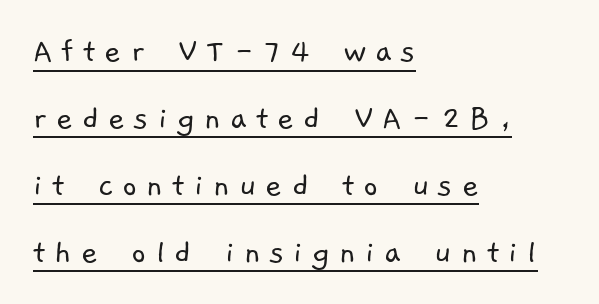
Q: Is the text bold? A: No.
Q: Is the typeface a serif or a sans-serif typeface? A: Sans-serif.
Q: Is the text underlined? A: Yes.
Q: How is the paragraph aligned? A: Left-aligned.
Q: Is the spacing between letters normal or unusually wide? A: Unusually wide.
Q: Width (condensed, normal, or wide)? A: Normal.
Q: Stroke contrast? A: Low.
Q: x-height? A: Medium.
Q: Monospaced? A: No.
